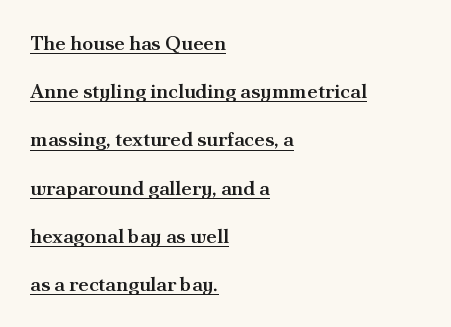
Q: Is the text bold? A: Semi-bold.
Q: Is the text italic (slanted)? A: No, it is upright.
Q: Is the text underlined? A: Yes.
Q: How is the paragraph aligned? A: Left-aligned.
Q: Is the spacing between letters normal or unusually wide? A: Normal.
Q: Is the spacing between lines tight, normal or loose? A: Loose.
